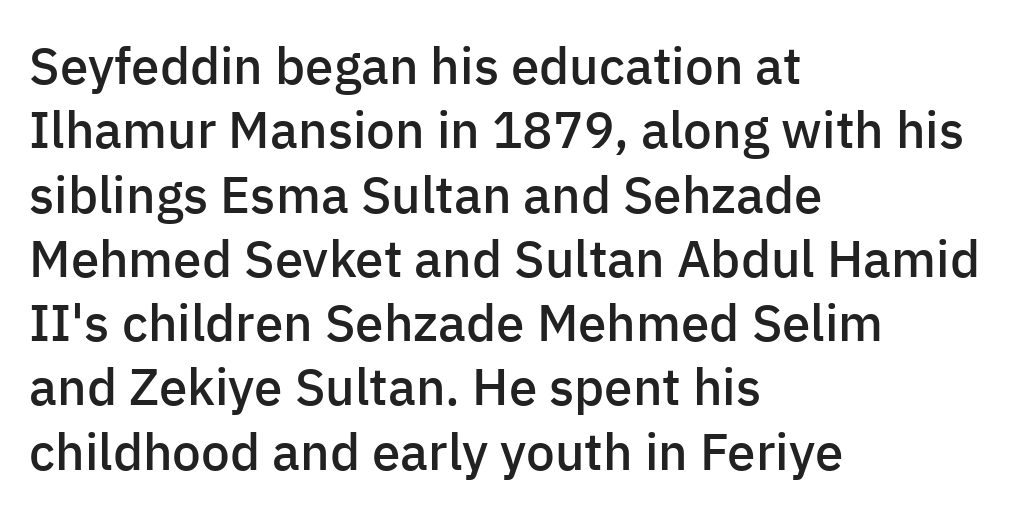
{"serif": "no", "italic": "no", "bold": "semi", "weight": "semibold", "width": "normal", "stroke_contrast": "low", "x_height": "medium", "monospaced": "no", "underline": "no", "align": "left", "line_spacing": "normal", "line_spacing_ratio": 1.26, "letter_spacing": "normal", "letter_spacing_em": 0.0, "glyph_px": 51}
